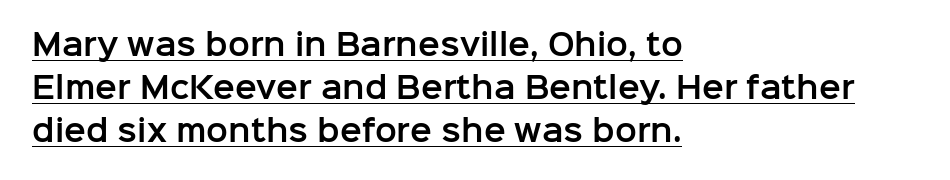
The image shows 29 px sans-serif type, upright; set left-aligned, normal line spacing (1.48x), normal letter spacing, underlined; low stroke contrast and a medium x-height.
